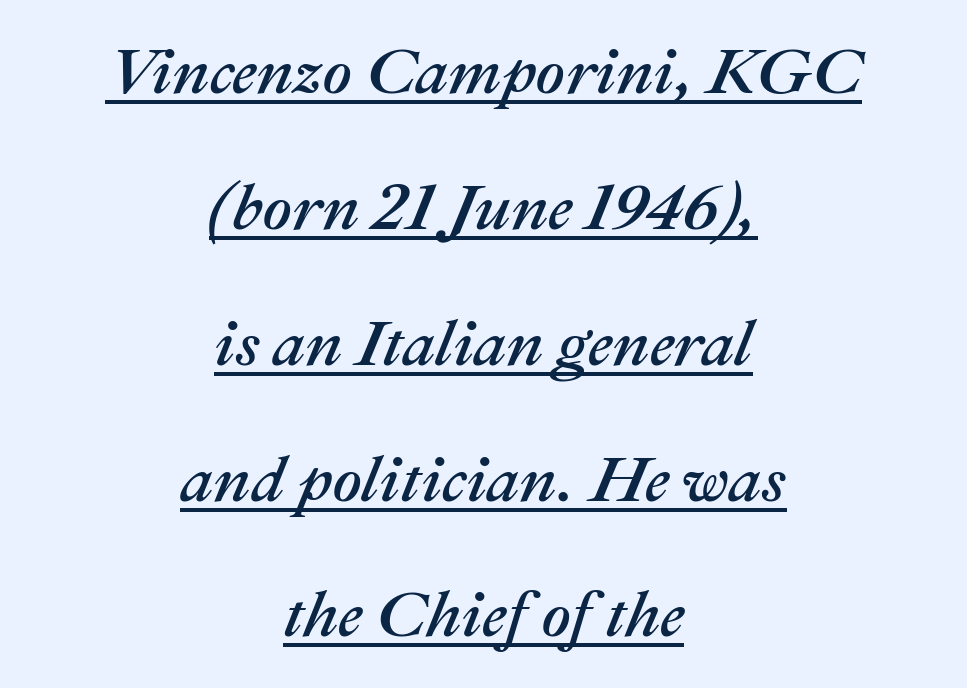
Q: Is the text italic (slanted)? A: Yes, it leans right by about 22 degrees.
Q: Is the text underlined? A: Yes.
Q: How is the paragraph aligned? A: Centered.
Q: Is the spacing between letters normal or unusually wide? A: Normal.
Q: Is the spacing between lines tight, normal or loose? A: Loose.
Q: Width (condensed, normal, or wide)? A: Normal.
Q: Stroke contrast? A: Medium.
Q: x-height? A: Medium.
Q: Monospaced? A: No.
